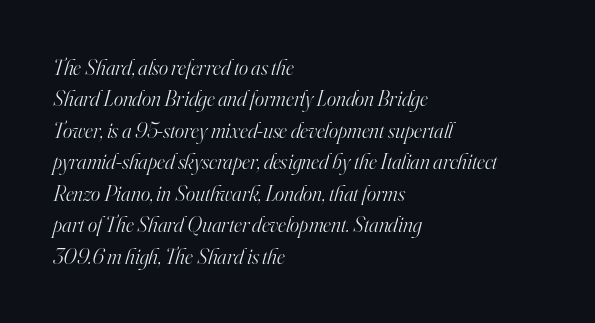
{"italic": "yes", "lean": "right", "slant_degrees": 16, "bold": "no", "underline": "no", "align": "left", "line_spacing": "normal", "line_spacing_ratio": 1.43, "letter_spacing": "normal", "letter_spacing_em": 0.0, "glyph_px": 22}
